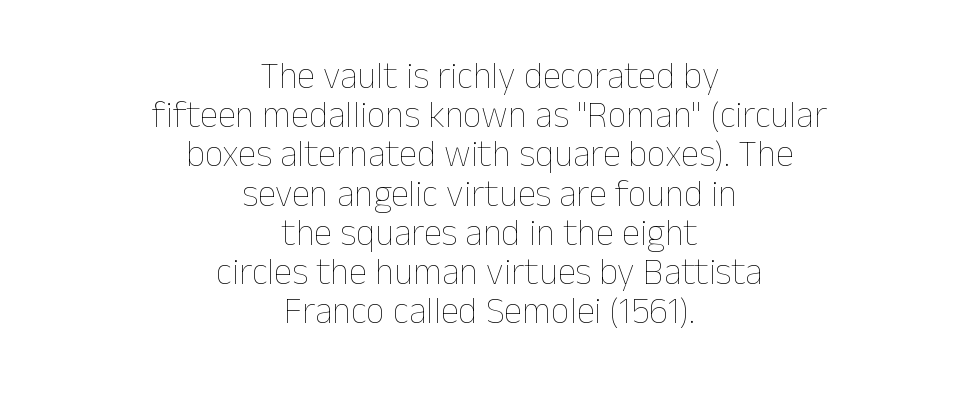
The image shows 37 px thin type, upright; set centered, tight line spacing (1.06x), normal letter spacing, not underlined; low stroke contrast and a medium x-height.
